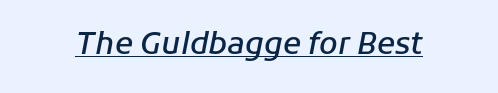
{"italic": "yes", "lean": "right", "slant_degrees": 11, "bold": "semi", "weight": "semibold", "width": "normal", "stroke_contrast": "low", "x_height": "medium", "monospaced": "no", "underline": "yes", "letter_spacing": "normal", "letter_spacing_em": 0.0, "glyph_px": 30}
